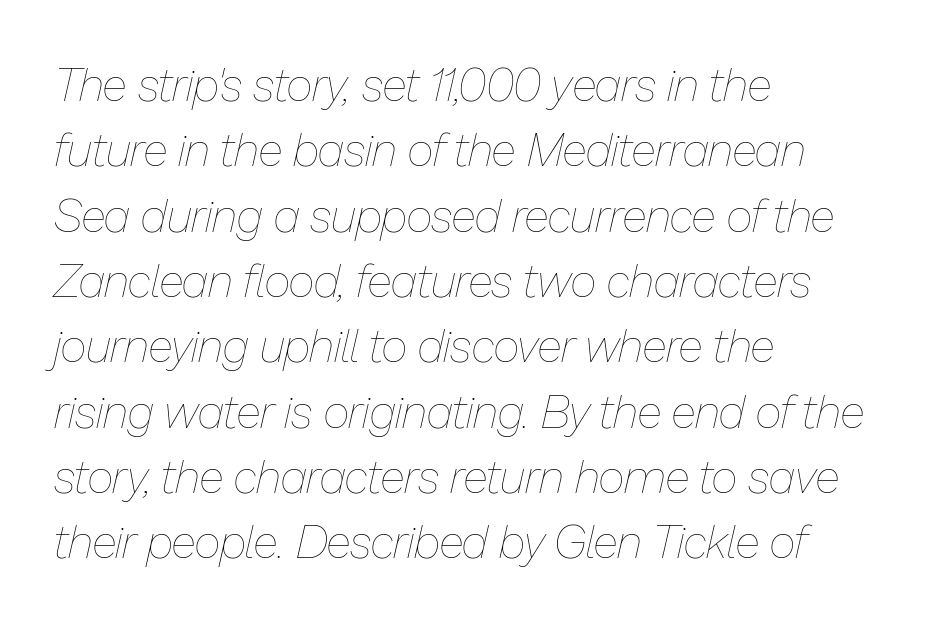
The image shows 46 px thin type, italic (leaning right); set left-aligned, normal line spacing (1.42x), normal letter spacing, not underlined; low stroke contrast and a medium x-height.
